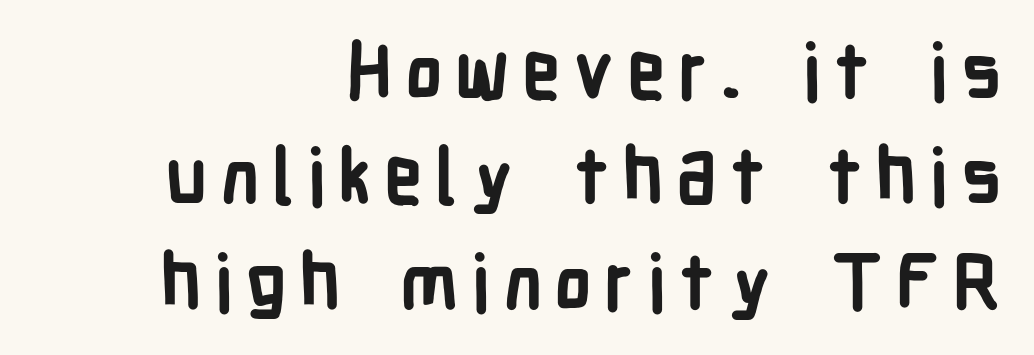
{"serif": "no", "italic": "no", "bold": "yes", "weight": "semibold", "width": "condensed", "stroke_contrast": "low", "x_height": "medium", "monospaced": "no", "underline": "no", "align": "right", "line_spacing": "normal", "line_spacing_ratio": 1.37, "glyph_px": 77}
